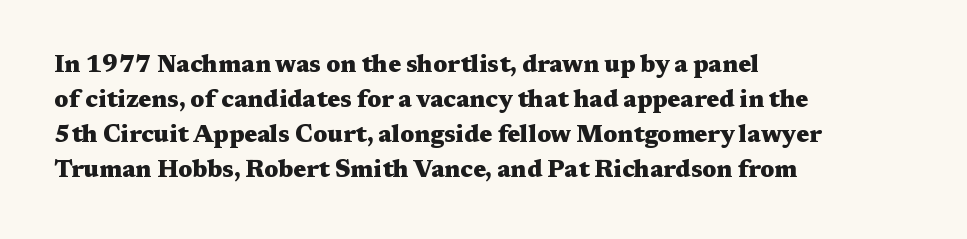
Q: Is the text bold? A: Yes.
Q: Is the text italic (slanted)? A: No, it is upright.
Q: Is the text underlined? A: No.
Q: How is the paragraph aligned? A: Left-aligned.
Q: Is the spacing between letters normal or unusually wide? A: Normal.
Q: Is the spacing between lines tight, normal or loose? A: Normal.
